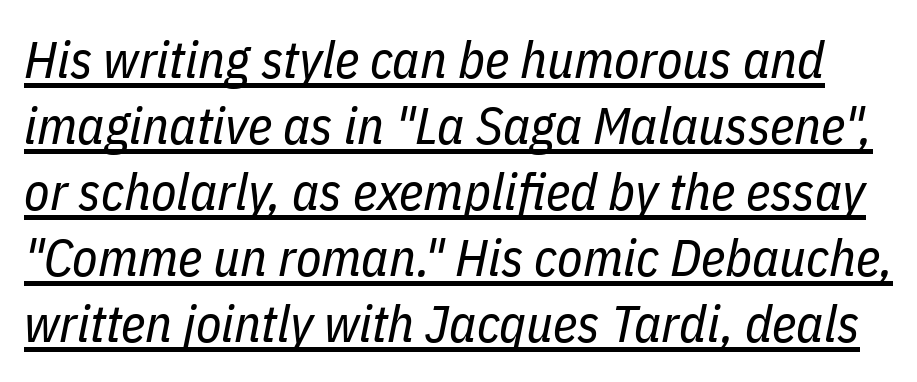
The image shows 52 px regular-weight, condensed type, italic (leaning right); set normal line spacing (1.27x), normal letter spacing, underlined; low stroke contrast and a medium x-height.
